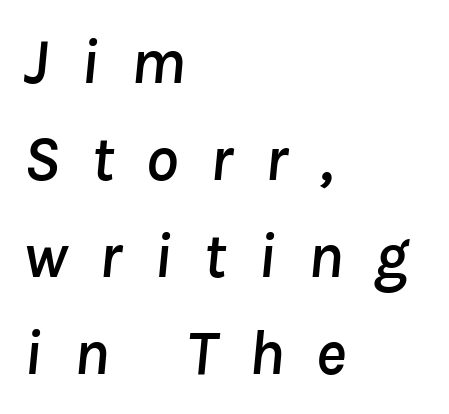
Q: Is the text italic (slanted)? A: Yes, it leans right by about 8 degrees.
Q: Is the text underlined? A: No.
Q: How is the paragraph aligned? A: Left-aligned.
Q: Is the spacing between letters normal or unusually wide? A: Unusually wide.
Q: Is the spacing between lines tight, normal or loose? A: Normal.
Q: Width (condensed, normal, or wide)? A: Normal.
Q: Stroke contrast? A: Low.
Q: x-height? A: Medium.
Q: Monospaced? A: No.
